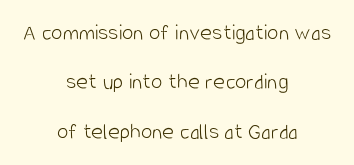
Look at the tracking — it's just the regular setting, nothing added. Typeset on center — no edge is straight. Descender tails drop into unmarked territory. Does the lettering tilt? It doesn't — this is upright. Vertical spacing — loose.
